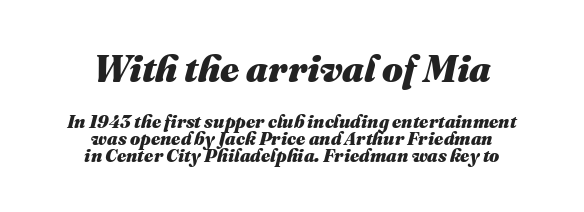
{"italic": "yes", "lean": "right", "slant_degrees": 16, "bold": "yes", "weight": "heavy", "width": "normal", "stroke_contrast": "medium", "x_height": "medium", "monospaced": "no", "underline": "no", "align": "center", "line_spacing": "tight", "line_spacing_ratio": 0.95, "letter_spacing": "normal", "letter_spacing_em": 0.0, "larger_block": "first", "size_ratio": 2.06, "glyph_px": 37}
